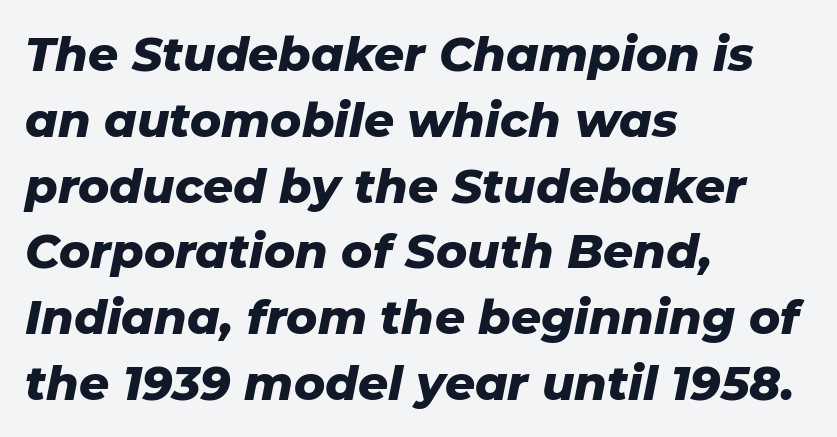
{"italic": "yes", "lean": "right", "slant_degrees": 11, "bold": "yes", "weight": "heavy", "width": "normal", "stroke_contrast": "low", "x_height": "medium", "monospaced": "no", "underline": "no", "align": "left", "line_spacing": "normal", "line_spacing_ratio": 1.4, "letter_spacing": "normal", "letter_spacing_em": 0.0, "glyph_px": 47}
